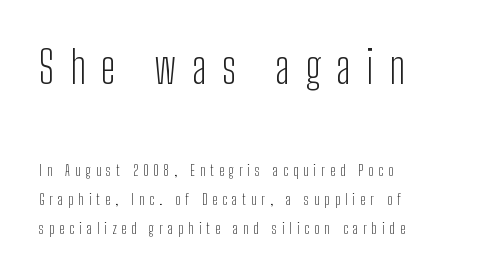
Q: Is the text bold? A: No.
Q: Is the text italic (slanted)? A: No, it is upright.
Q: Is the typeface a serif or a sans-serif typeface? A: Sans-serif.
Q: Is the text underlined? A: No.
Q: How is the paragraph aligned? A: Left-aligned.
Q: Is the spacing between letters normal or unusually wide? A: Unusually wide.
Q: Is the spacing between lines tight, normal or loose? A: Loose.
Q: Which block of text is set in a larger size, the first (top) or the second (bottom)? A: The first (top) one.
Q: Width (condensed, normal, or wide)? A: Condensed.
Q: Stroke contrast? A: Low.
Q: x-height? A: Medium.
Q: Monospaced? A: No.
